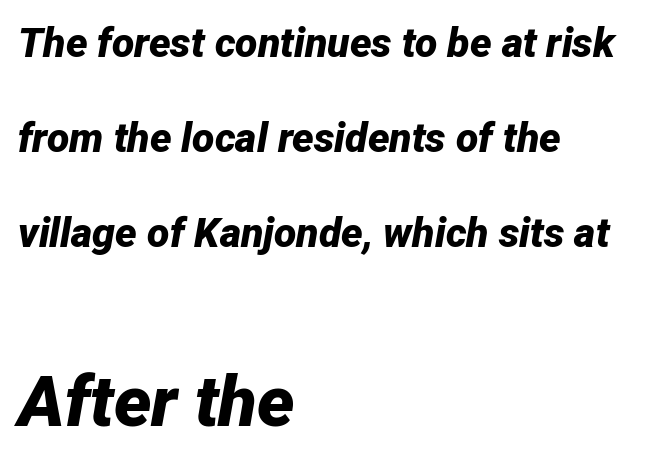
The image shows 71 px bold type, italic (leaning right); set left-aligned, loose line spacing (2.32x), normal letter spacing, not underlined; the second (bottom) block is 1.73x larger; low stroke contrast and a medium x-height.
